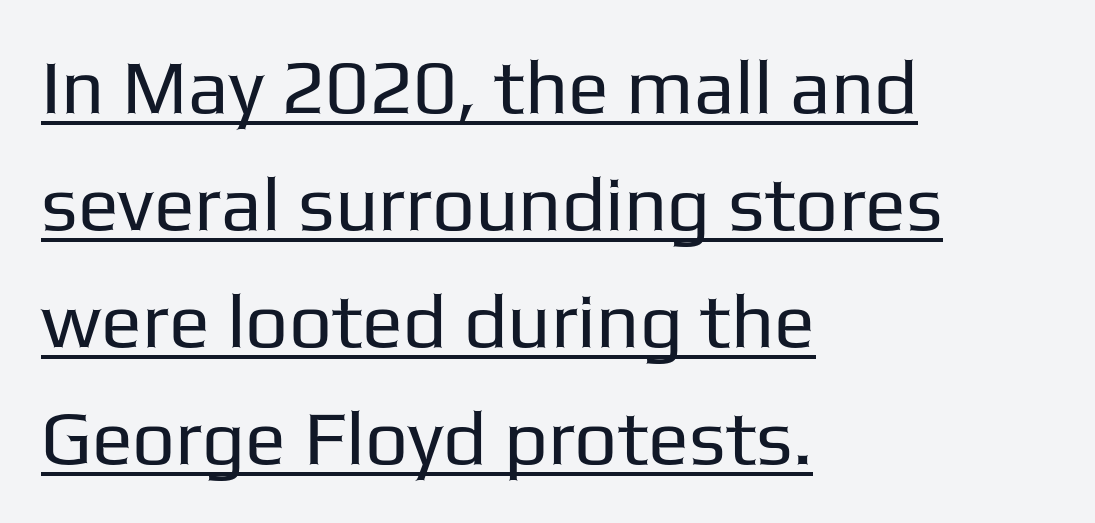
Q: Is the text bold? A: No.
Q: Is the text italic (slanted)? A: No, it is upright.
Q: Is the typeface a serif or a sans-serif typeface? A: Sans-serif.
Q: Is the text underlined? A: Yes.
Q: How is the paragraph aligned? A: Left-aligned.
Q: Is the spacing between letters normal or unusually wide? A: Normal.
Q: Is the spacing between lines tight, normal or loose? A: Normal.
Q: Width (condensed, normal, or wide)? A: Normal.
Q: Stroke contrast? A: Low.
Q: x-height? A: Medium.
Q: Monospaced? A: No.
